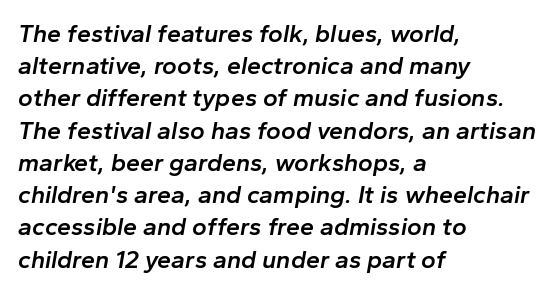
{"italic": "yes", "lean": "right", "slant_degrees": 10, "bold": "semi", "underline": "no", "align": "left", "line_spacing": "normal", "line_spacing_ratio": 1.29, "letter_spacing": "normal", "letter_spacing_em": 0.0, "glyph_px": 25}
